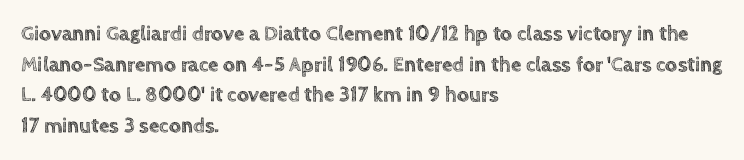
The image shows 21 px text type, upright; set left-aligned, normal line spacing (1.46x), normal letter spacing, not underlined.
